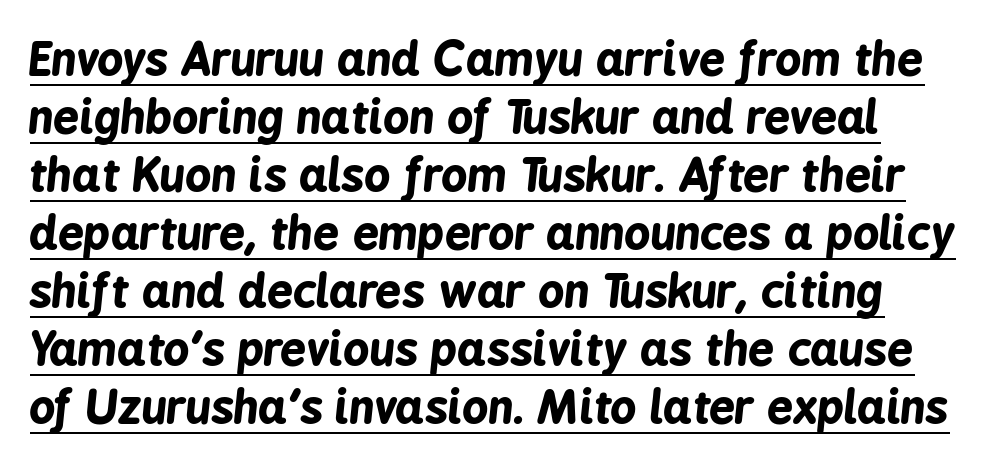
Students, observe the line beneath the letters — that is underlining. Varying glyph widths throughout — classic text-font behaviour. You could call the tracking neutral — neither tight nor loose. This sample keeps an unexceptional amount of space between lines.
